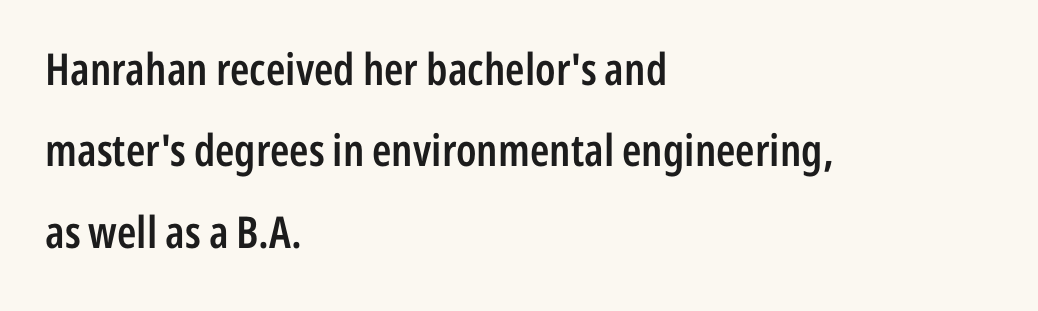
Q: Is the text bold? A: Semi-bold.
Q: Is the text italic (slanted)? A: No, it is upright.
Q: Is the typeface a serif or a sans-serif typeface? A: Sans-serif.
Q: Is the text underlined? A: No.
Q: How is the paragraph aligned? A: Left-aligned.
Q: Is the spacing between letters normal or unusually wide? A: Normal.
Q: Width (condensed, normal, or wide)? A: Condensed.
Q: Stroke contrast? A: Low.
Q: x-height? A: Medium.
Q: Monospaced? A: No.
